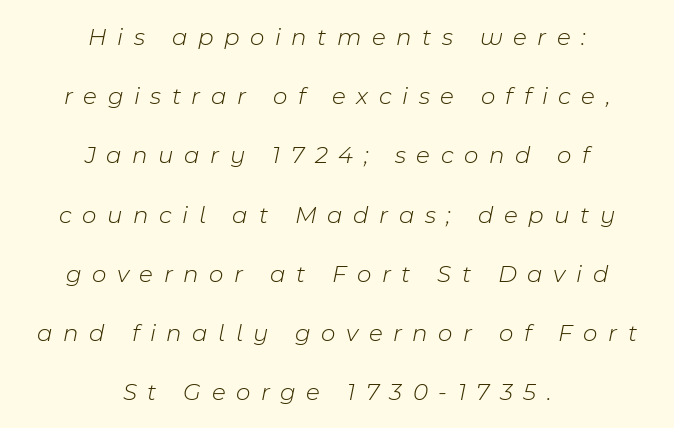
{"italic": "yes", "lean": "right", "slant_degrees": 11, "bold": "no", "underline": "no", "align": "center", "line_spacing": "loose", "line_spacing_ratio": 2.37, "letter_spacing": "wide", "letter_spacing_em": 0.42, "glyph_px": 25}
